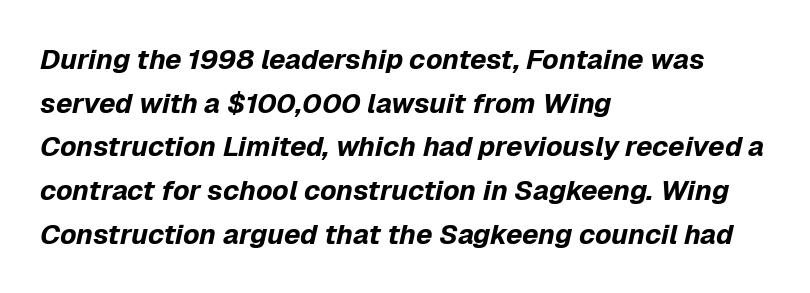
The image shows 28 px bold type, italic (leaning right); set left-aligned, normal line spacing (1.56x), normal letter spacing, not underlined; low stroke contrast and a medium x-height.
